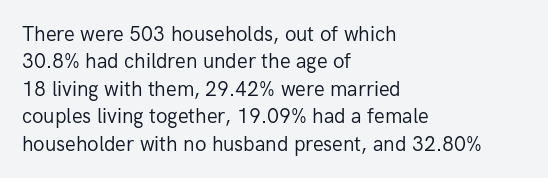
Caption: standard tracking, unaltered. Alignment: flush left. Line spacing here is normal. Weight: not bold — regular or lighter.
